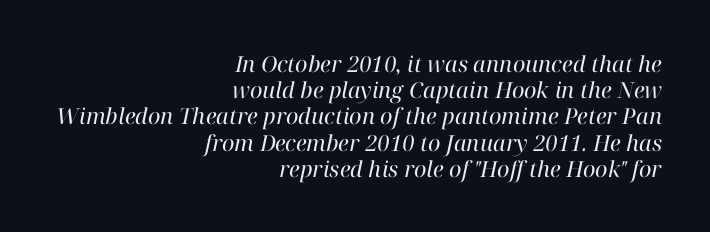
Q: Is the text bold? A: No.
Q: Is the text italic (slanted)? A: Yes, it leans right by about 12 degrees.
Q: Is the text underlined? A: No.
Q: How is the paragraph aligned? A: Right-aligned.
Q: Is the spacing between letters normal or unusually wide? A: Normal.
